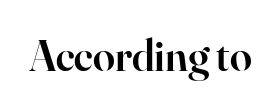
Think of a printed novel: that variable character pitch is what you see here. Does extra space separate the letters? No, they use regular spacing. Glance below the letters and you will spot only blank space. Caption: semibold face, moderately heavy strokes.
